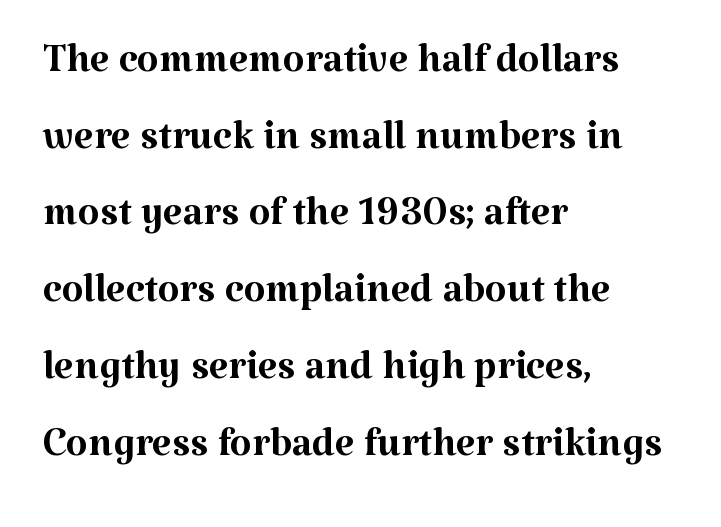
{"serif": "yes", "italic": "no", "bold": "no", "weight": "regular", "width": "normal", "stroke_contrast": "medium", "x_height": "medium", "monospaced": "no", "underline": "no", "align": "left", "line_spacing": "normal", "line_spacing_ratio": 1.37, "letter_spacing": "normal", "letter_spacing_em": 0.0, "glyph_px": 56}
